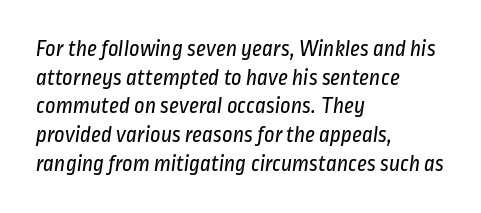
The image shows 23 px text type; set left-aligned, normal line spacing (1.25x), normal letter spacing, not underlined.
